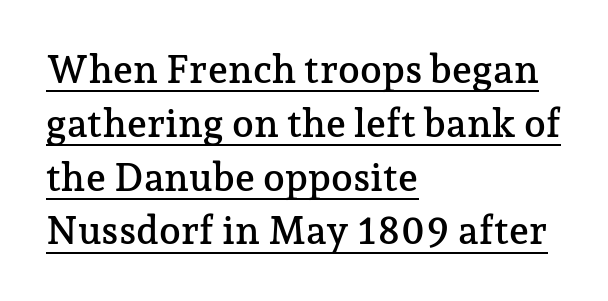
Q: Is the text italic (slanted)? A: No, it is upright.
Q: Is the typeface a serif or a sans-serif typeface? A: Serif.
Q: Is the text underlined? A: Yes.
Q: How is the paragraph aligned? A: Left-aligned.
Q: Is the spacing between letters normal or unusually wide? A: Normal.
Q: Is the spacing between lines tight, normal or loose? A: Normal.
Q: Width (condensed, normal, or wide)? A: Normal.
Q: Stroke contrast? A: Low.
Q: x-height? A: Medium.
Q: Monospaced? A: No.
